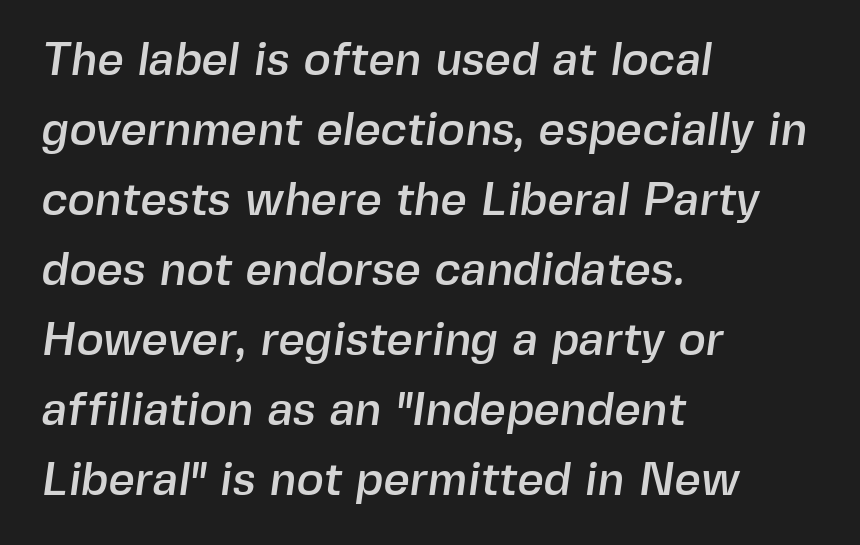
{"serif": "no", "width": "normal", "x_height": "medium", "monospaced": "no", "underline": "no", "align": "left", "line_spacing": "normal", "line_spacing_ratio": 1.52, "letter_spacing": "normal", "letter_spacing_em": 0.0, "glyph_px": 46}
